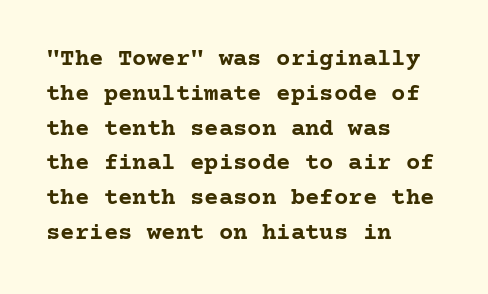
Q: Is the text bold? A: Yes.
Q: Is the text italic (slanted)? A: No, it is upright.
Q: Is the text underlined? A: No.
Q: How is the paragraph aligned? A: Left-aligned.
Q: Is the spacing between letters normal or unusually wide? A: Normal.
Q: Is the spacing between lines tight, normal or loose? A: Normal.
